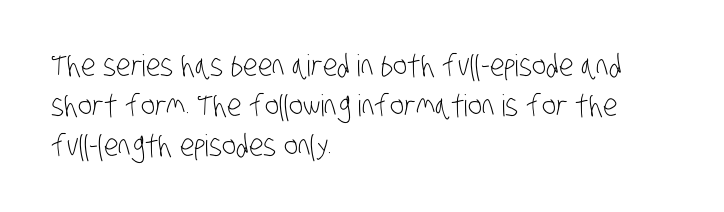
The image shows 30 px light, condensed sans-serif type; set left-aligned, normal line spacing (1.33x), normal letter spacing, not underlined; low stroke contrast and a large x-height.
